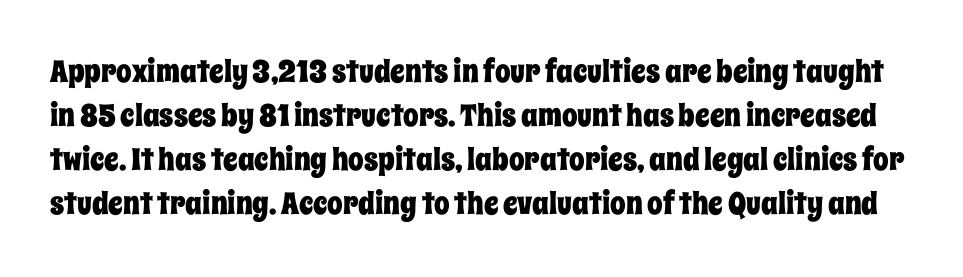
Q: Is the text italic (slanted)? A: No, it is upright.
Q: Is the text underlined? A: No.
Q: Is the spacing between letters normal or unusually wide? A: Normal.
Q: Is the spacing between lines tight, normal or loose? A: Normal.
Q: Width (condensed, normal, or wide)? A: Condensed.
Q: Stroke contrast? A: Low.
Q: x-height? A: Large.
Q: Monospaced? A: No.
